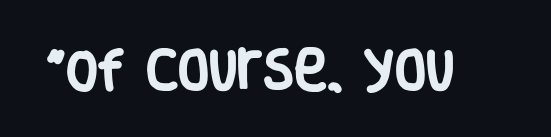
{"serif": "no", "italic": "no", "bold": "yes", "weight": "heavy", "width": "condensed", "stroke_contrast": "low", "x_height": "large", "monospaced": "no", "underline": "no", "letter_spacing": "normal", "letter_spacing_em": 0.0, "glyph_px": 45}
